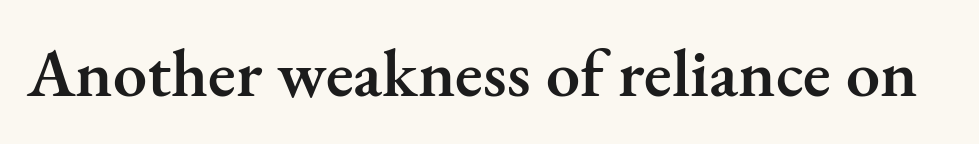
The image shows 68 px semibold serif type, upright; set normal letter spacing, not underlined; medium stroke contrast and a small x-height.
